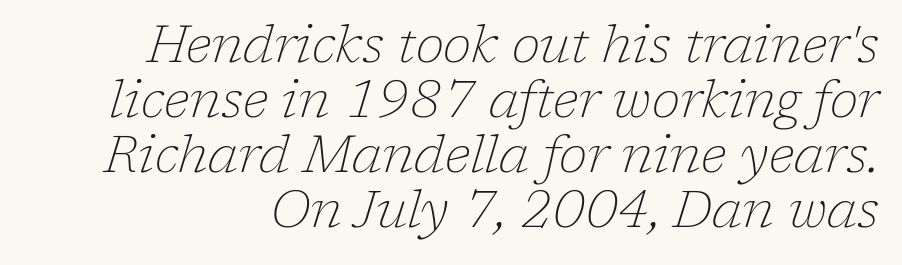
The image shows 52 px thin serif type, italic (leaning right); set tight line spacing (1.06x), normal letter spacing, not underlined; low stroke contrast and a medium x-height.
